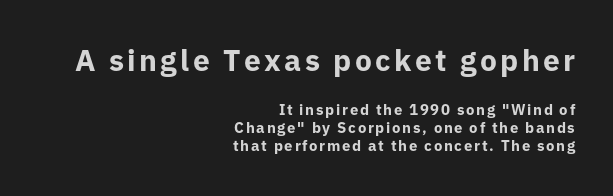
Q: Is the text bold? A: Yes.
Q: Is the text italic (slanted)? A: No, it is upright.
Q: Is the typeface a serif or a sans-serif typeface? A: Sans-serif.
Q: Is the text underlined? A: No.
Q: How is the paragraph aligned? A: Right-aligned.
Q: Which block of text is set in a larger size, the first (top) or the second (bottom)? A: The first (top) one.
Q: Width (condensed, normal, or wide)? A: Normal.
Q: Stroke contrast? A: Low.
Q: x-height? A: Medium.
Q: Monospaced? A: No.
